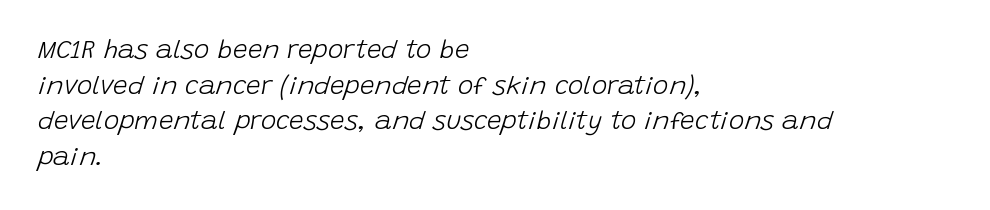
The image shows 26 px text type, italic (leaning right); set left-aligned, normal line spacing (1.37x), normal letter spacing, not underlined.
